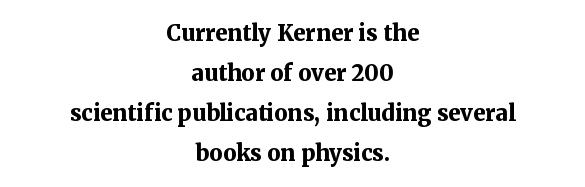
How heavy is the stroke? Heavy — this is a bold. Students, note that the glyphs here touch the page at normal intervals. The letters stand straight up with perfectly vertical stems. Descenders are the only things crossing below the line.
